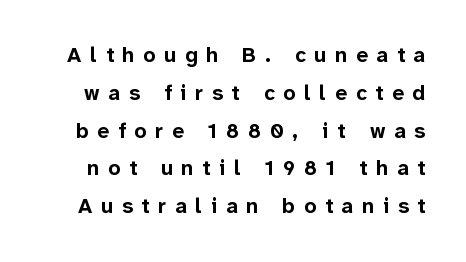
{"italic": "no", "bold": "yes", "underline": "no", "line_spacing_ratio": 1.8, "letter_spacing": "wide", "letter_spacing_em": 0.42, "glyph_px": 21}
